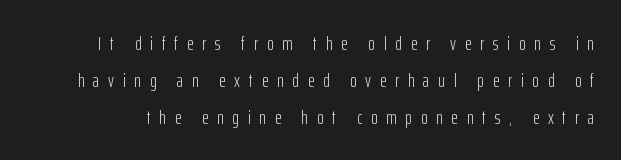
Q: Is the text bold? A: No.
Q: Is the text italic (slanted)? A: No, it is upright.
Q: Is the text underlined? A: No.
Q: Is the spacing between letters normal or unusually wide? A: Unusually wide.
